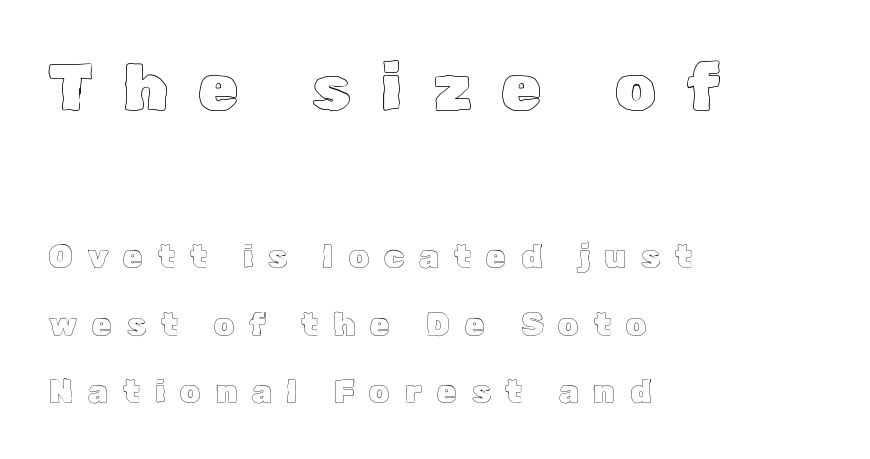
Letters rest on an invisible, unmarked baseline. Italic: no, the glyphs are upright roman. The more generous point size was reserved for the upper chunk. Character widths vary here, with narrow letters taking less room than wide ones.
